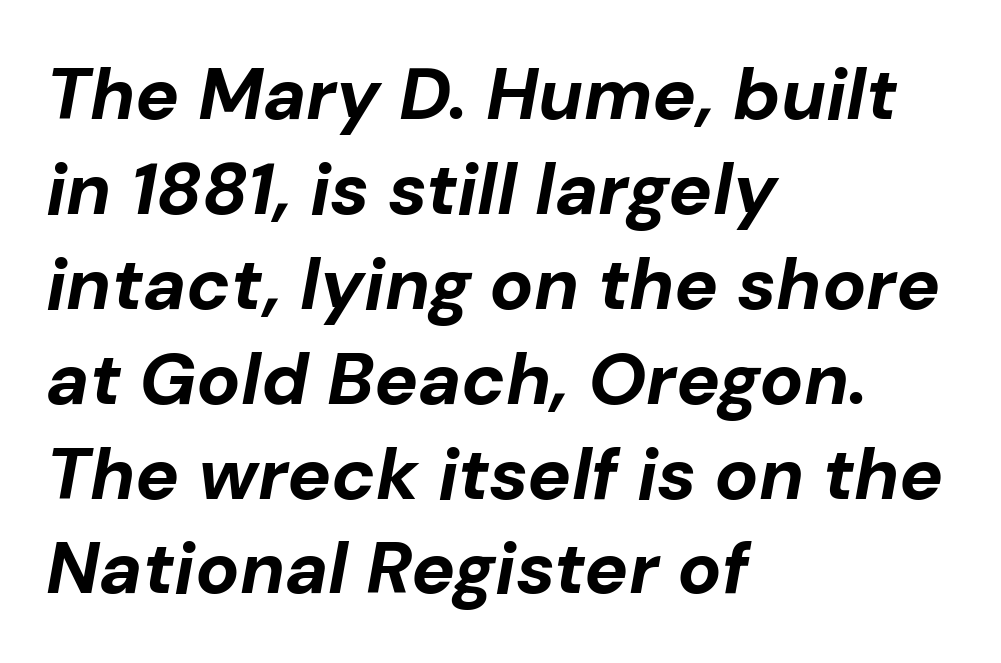
{"italic": "yes", "lean": "right", "slant_degrees": 10, "bold": "yes", "weight": "bold", "width": "normal", "stroke_contrast": "low", "x_height": "medium", "monospaced": "no", "underline": "no", "align": "left", "line_spacing": "normal", "line_spacing_ratio": 1.3, "letter_spacing": "normal", "letter_spacing_em": 0.0, "glyph_px": 73}
